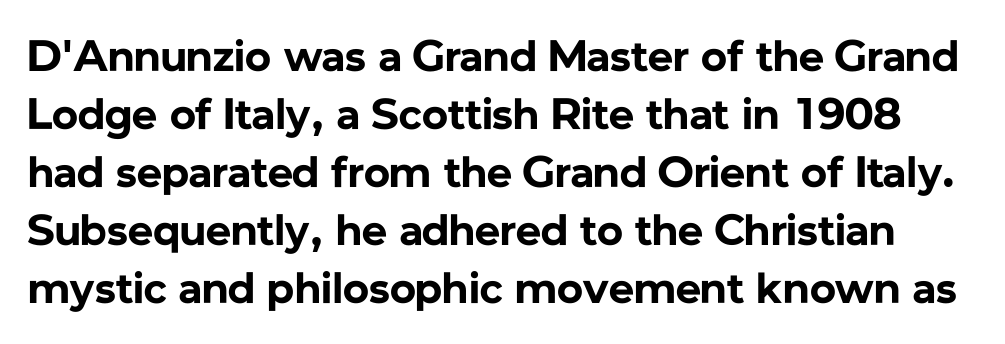
On the weight axis this lands at bold, roughly 700. Does the lettering tilt? It doesn't — this is upright. Lines of text with bare space underneath. Here the designer chose a conventional face with non-uniform glyph widths. Unlike a traditional serif, this face leaves its strokes unadorned. Compared with typical paragraphs, the rows here are spaced about the same.
